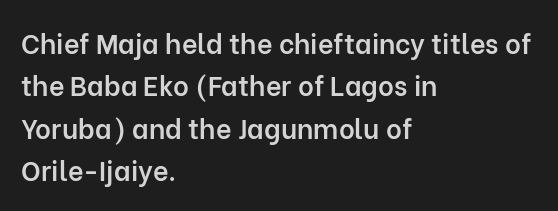
{"italic": "no", "bold": "semi", "underline": "no", "align": "left", "line_spacing": "normal", "line_spacing_ratio": 1.57, "letter_spacing": "normal", "letter_spacing_em": 0.0, "glyph_px": 27}
